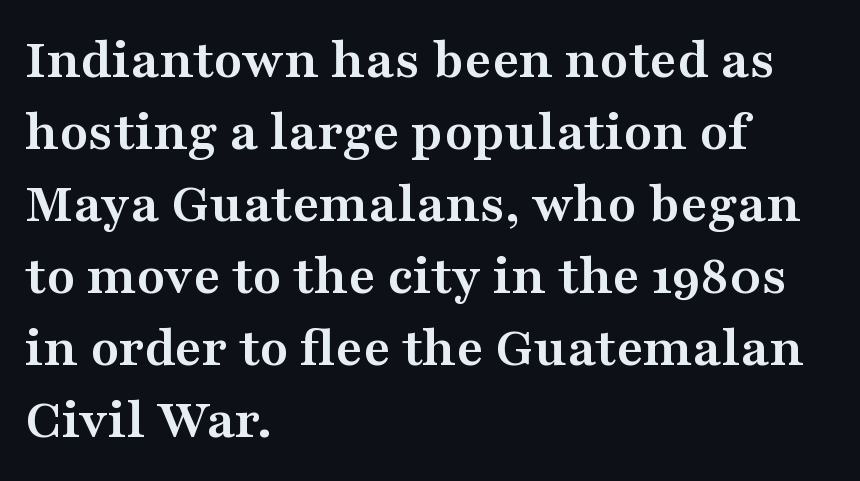
Q: Is the text bold? A: Yes.
Q: Is the text italic (slanted)? A: No, it is upright.
Q: Is the typeface a serif or a sans-serif typeface? A: Serif.
Q: Is the text underlined? A: No.
Q: How is the paragraph aligned? A: Left-aligned.
Q: Is the spacing between letters normal or unusually wide? A: Normal.
Q: Width (condensed, normal, or wide)? A: Wide.
Q: Stroke contrast? A: Medium.
Q: x-height? A: Medium.
Q: Monospaced? A: No.
